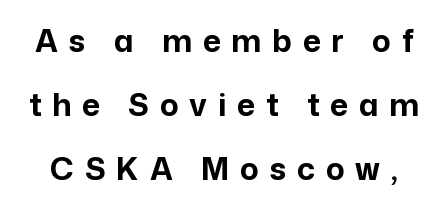
The image shows 31 px bold sans-serif type, upright; set loose line spacing (2.06x), unusually wide letter spacing (+0.35 em), not underlined; low stroke contrast and a medium x-height.
